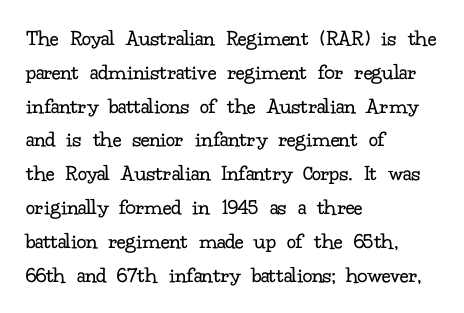
The image shows 23 px text type, upright; set left-aligned, normal line spacing (1.47x), normal letter spacing, not underlined.
